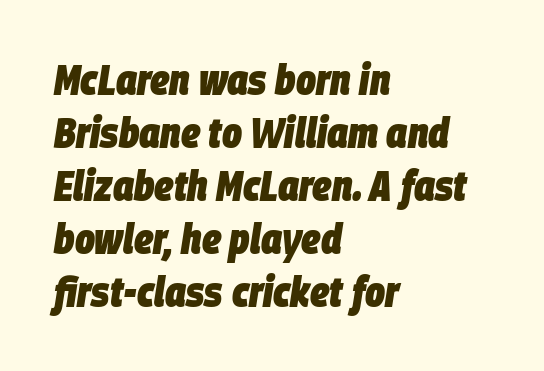
The image shows 42 px heavy, condensed type, italic (leaning right); set left-aligned, normal line spacing (1.26x), normal letter spacing, not underlined; low stroke contrast and a large x-height.
